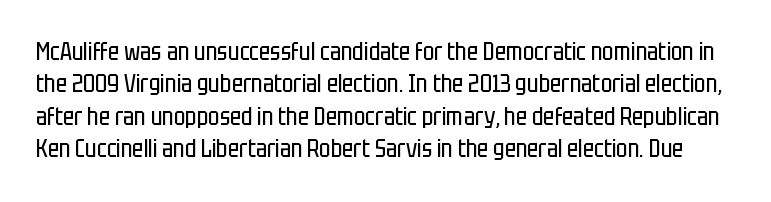
{"italic": "no", "bold": "no", "underline": "no", "line_spacing": "normal", "line_spacing_ratio": 1.35, "letter_spacing": "normal", "letter_spacing_em": 0.0, "glyph_px": 24}
